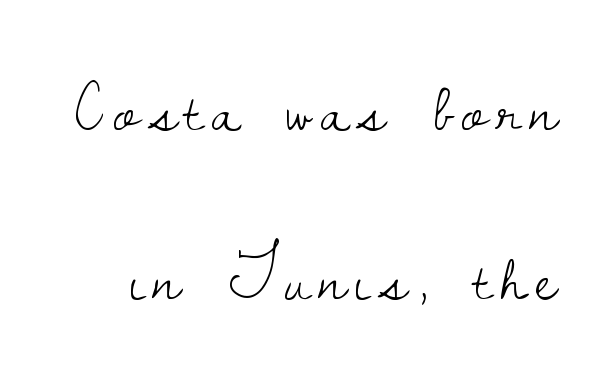
The image shows 68 px light serif type; set loose line spacing (2.48x), not underlined; low stroke contrast and a small x-height.
